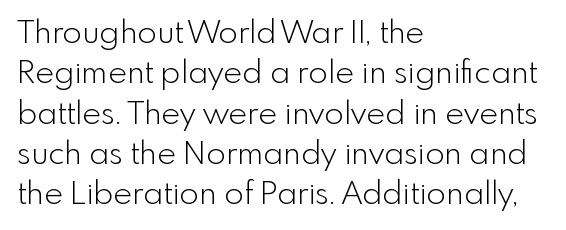
{"serif": "no", "italic": "no", "bold": "no", "weight": "light", "width": "normal", "x_height": "small", "monospaced": "no", "underline": "no", "align": "left", "line_spacing": "normal", "line_spacing_ratio": 1.26, "letter_spacing": "normal", "letter_spacing_em": 0.0, "glyph_px": 32}
